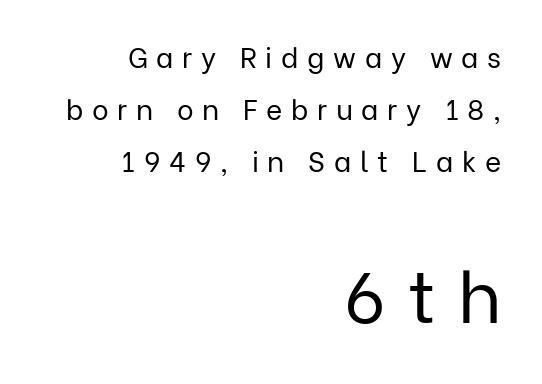
{"serif": "no", "italic": "no", "bold": "no", "weight": "regular", "width": "normal", "stroke_contrast": "low", "x_height": "medium", "monospaced": "no", "underline": "no", "align": "right", "line_spacing_ratio": 1.86, "letter_spacing": "wide", "letter_spacing_em": 0.31, "larger_block": "second", "size_ratio": 2.54, "glyph_px": 71}
